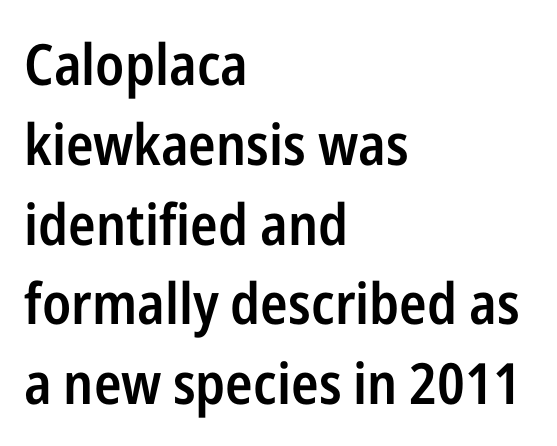
Q: Is the text bold? A: Semi-bold.
Q: Is the text italic (slanted)? A: No, it is upright.
Q: Is the typeface a serif or a sans-serif typeface? A: Sans-serif.
Q: Is the text underlined? A: No.
Q: How is the paragraph aligned? A: Left-aligned.
Q: Is the spacing between letters normal or unusually wide? A: Normal.
Q: Is the spacing between lines tight, normal or loose? A: Normal.
Q: Width (condensed, normal, or wide)? A: Condensed.
Q: Stroke contrast? A: Low.
Q: x-height? A: Medium.
Q: Monospaced? A: No.
